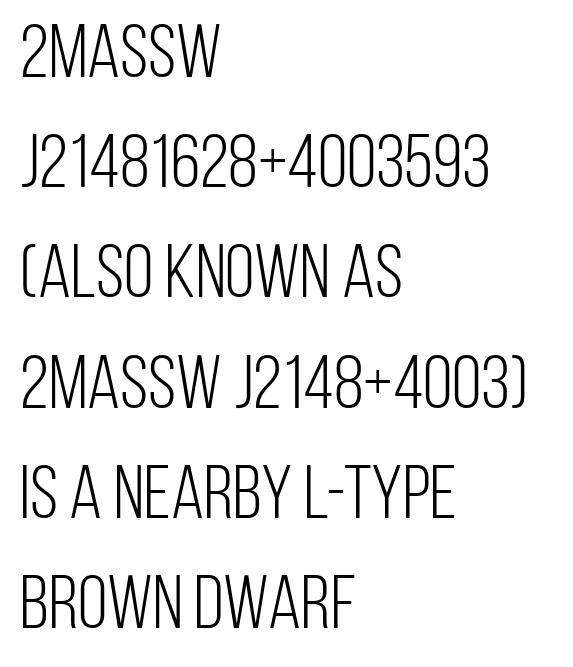
{"serif": "no", "italic": "no", "bold": "no", "weight": "light", "width": "condensed", "stroke_contrast": "low", "x_height": "large", "monospaced": "no", "underline": "no", "align": "left", "line_spacing": "normal", "line_spacing_ratio": 1.45, "letter_spacing": "normal", "letter_spacing_em": 0.0, "glyph_px": 76}
